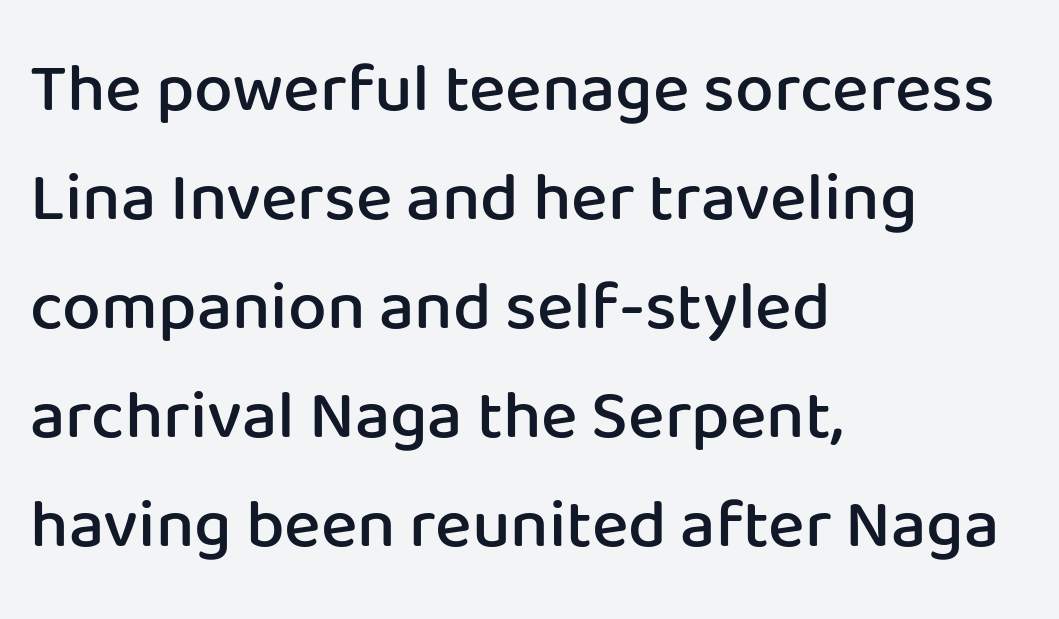
Underline: absent. Layout note: lines flush left. Unlike a traditional serif, this face leaves its strokes unadorned. These lines were composed using upright roman letters. The line-height multiplier appears to be the usual default. This sample has the flowing, uneven cadence of proportional lettering.
